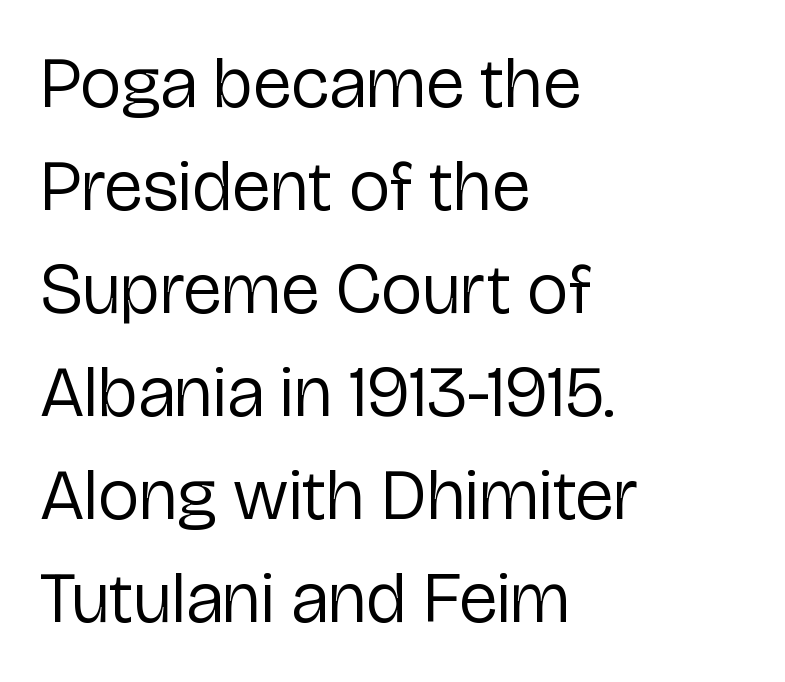
Q: Is the text bold? A: No.
Q: Is the text italic (slanted)? A: No, it is upright.
Q: Is the typeface a serif or a sans-serif typeface? A: Sans-serif.
Q: Is the text underlined? A: No.
Q: How is the paragraph aligned? A: Left-aligned.
Q: Is the spacing between letters normal or unusually wide? A: Normal.
Q: Is the spacing between lines tight, normal or loose? A: Normal.
Q: Width (condensed, normal, or wide)? A: Normal.
Q: Stroke contrast? A: Low.
Q: x-height? A: Medium.
Q: Monospaced? A: No.
